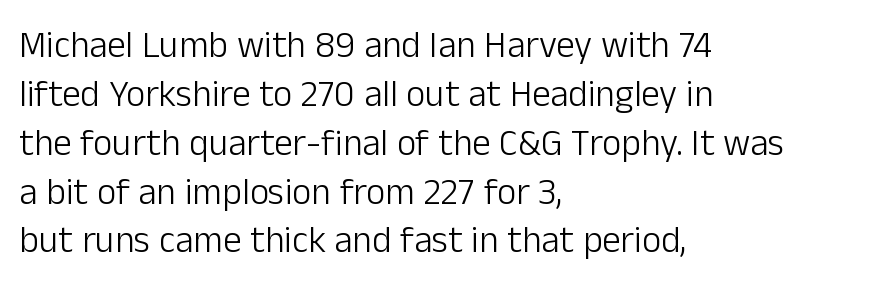
Q: Is the text bold? A: No.
Q: Is the text italic (slanted)? A: No, it is upright.
Q: Is the typeface a serif or a sans-serif typeface? A: Sans-serif.
Q: Is the text underlined? A: No.
Q: How is the paragraph aligned? A: Left-aligned.
Q: Is the spacing between letters normal or unusually wide? A: Normal.
Q: Is the spacing between lines tight, normal or loose? A: Normal.
Q: Width (condensed, normal, or wide)? A: Normal.
Q: Stroke contrast? A: Low.
Q: x-height? A: Medium.
Q: Monospaced? A: No.
